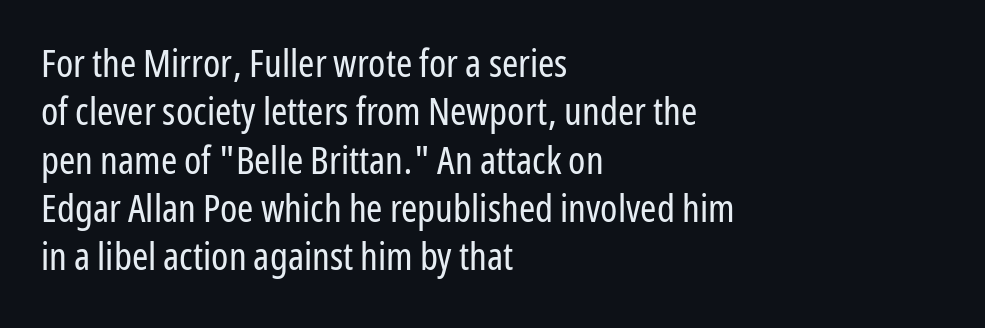
{"serif": "no", "italic": "no", "bold": "no", "weight": "regular", "width": "condensed", "stroke_contrast": "low", "x_height": "medium", "monospaced": "no", "underline": "no", "align": "left", "line_spacing_ratio": 1.24, "letter_spacing": "normal", "letter_spacing_em": 0.0, "glyph_px": 39}
